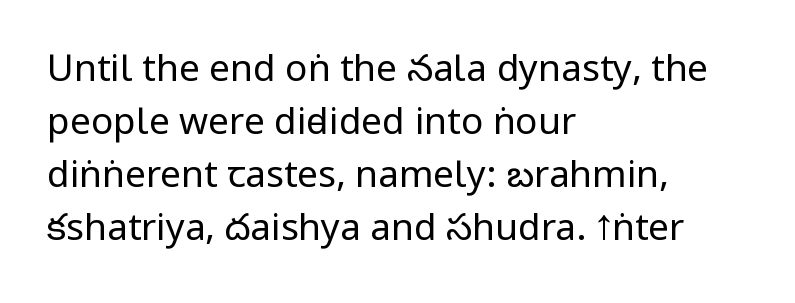
{"serif": "no", "italic": "no", "bold": "no", "weight": "regular", "width": "condensed", "stroke_contrast": "low", "x_height": "large", "monospaced": "no", "underline": "no", "align": "left", "line_spacing": "normal", "line_spacing_ratio": 1.43, "letter_spacing": "normal", "letter_spacing_em": 0.0, "glyph_px": 37}
